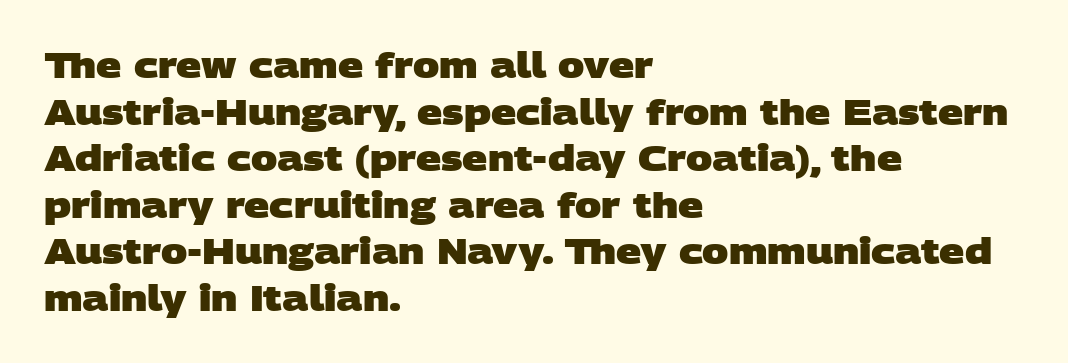
The letters advance in unequal steps, a hallmark of proportional type. Bare-footed words on every line. Each letter's strokes conclude bluntly, with no projecting serifs. One glance says typical: line gaps are just what's usual. The rendering anchors every line to the left-hand side. These lines carry a lot of weight — the face is fully bold.
